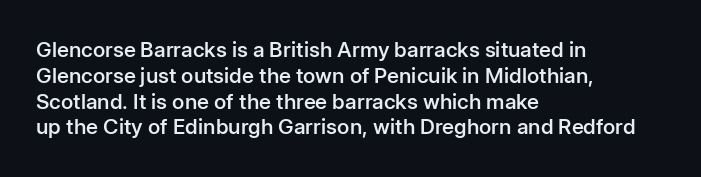
{"italic": "no", "bold": "semi", "underline": "no", "align": "left", "line_spacing_ratio": 1.23, "letter_spacing": "normal", "letter_spacing_em": 0.0, "glyph_px": 21}
